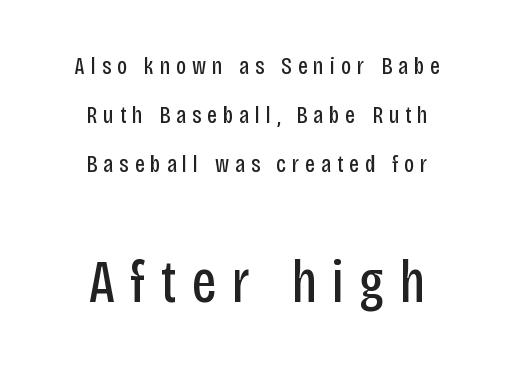
Q: Is the text bold? A: No.
Q: Is the text italic (slanted)? A: No, it is upright.
Q: Is the typeface a serif or a sans-serif typeface? A: Sans-serif.
Q: Is the text underlined? A: No.
Q: How is the paragraph aligned? A: Centered.
Q: Is the spacing between letters normal or unusually wide? A: Unusually wide.
Q: Is the spacing between lines tight, normal or loose? A: Loose.
Q: Which block of text is set in a larger size, the first (top) or the second (bottom)? A: The second (bottom) one.
Q: Width (condensed, normal, or wide)? A: Condensed.
Q: Stroke contrast? A: Low.
Q: x-height? A: Large.
Q: Monospaced? A: No.
